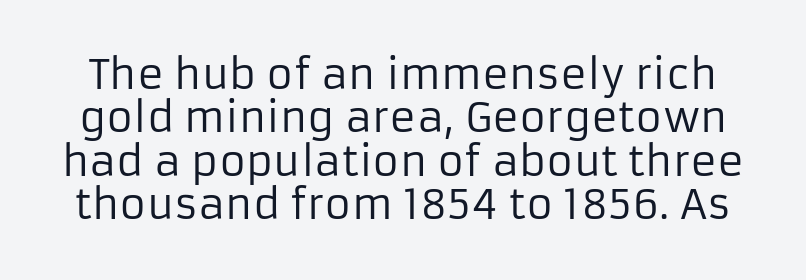
The image shows 41 px regular-weight sans-serif type, upright; set tight line spacing (1.06x), normal letter spacing, not underlined; low stroke contrast and a medium x-height.
